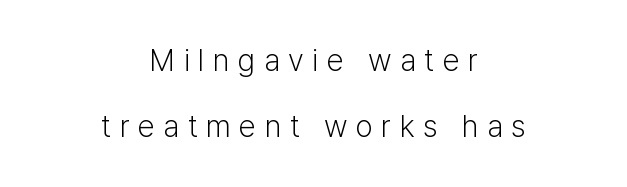
Q: Is the text bold? A: No.
Q: Is the text italic (slanted)? A: No, it is upright.
Q: Is the typeface a serif or a sans-serif typeface? A: Sans-serif.
Q: Is the text underlined? A: No.
Q: How is the paragraph aligned? A: Centered.
Q: Is the spacing between letters normal or unusually wide? A: Unusually wide.
Q: Is the spacing between lines tight, normal or loose? A: Loose.
Q: Width (condensed, normal, or wide)? A: Normal.
Q: Stroke contrast? A: Low.
Q: x-height? A: Medium.
Q: Monospaced? A: No.
